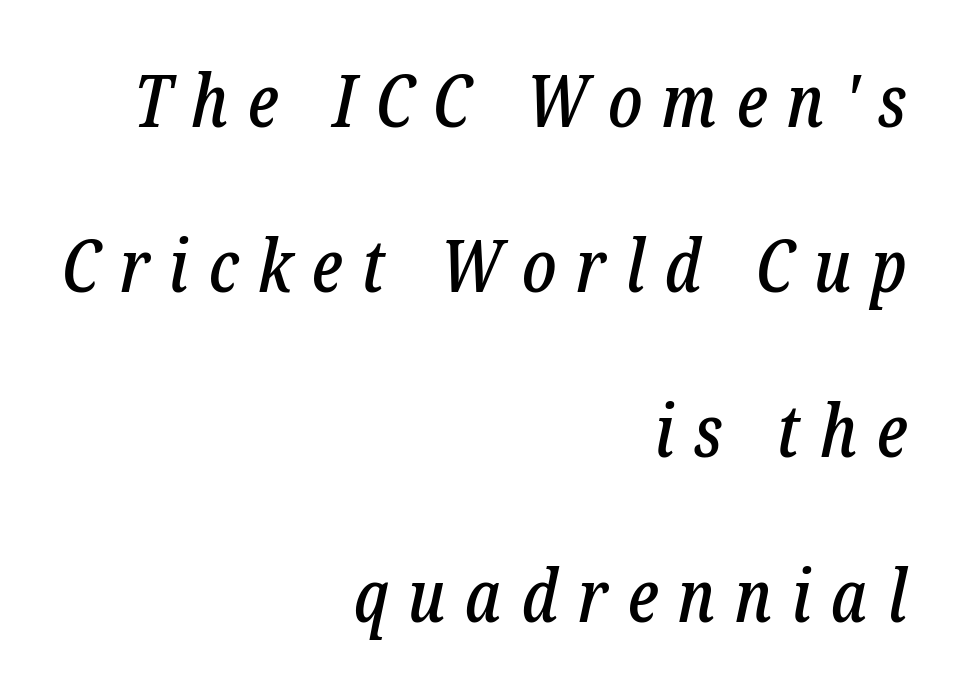
The image shows 73 px condensed serif type, italic (leaning right); set right-aligned, loose line spacing (2.26x), unusually wide letter spacing (+0.27 em), not underlined; low stroke contrast and a medium x-height.
